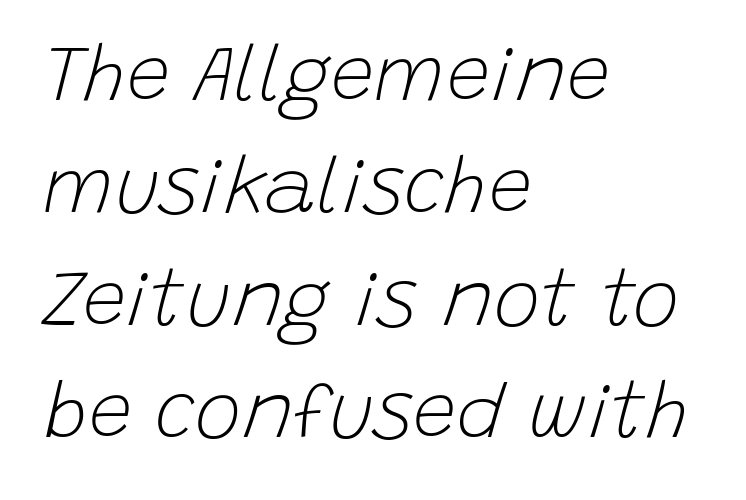
{"italic": "yes", "lean": "right", "slant_degrees": 15, "bold": "no", "weight": "light", "width": "normal", "stroke_contrast": "low", "x_height": "large", "monospaced": "no", "underline": "no", "align": "left", "line_spacing": "normal", "line_spacing_ratio": 1.44, "letter_spacing": "normal", "letter_spacing_em": 0.0, "glyph_px": 78}
